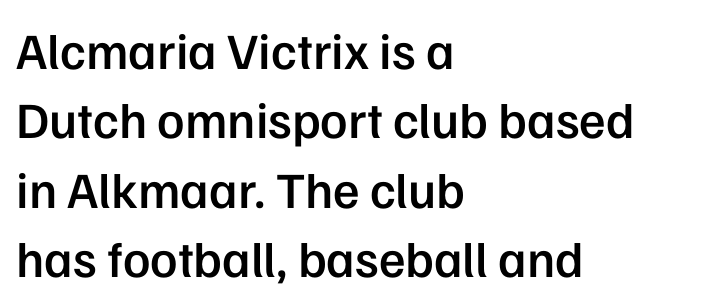
{"serif": "no", "italic": "no", "bold": "semi", "weight": "semibold", "width": "normal", "stroke_contrast": "low", "x_height": "medium", "monospaced": "no", "underline": "no", "align": "left", "line_spacing": "normal", "line_spacing_ratio": 1.36, "letter_spacing": "normal", "letter_spacing_em": 0.0, "glyph_px": 51}
